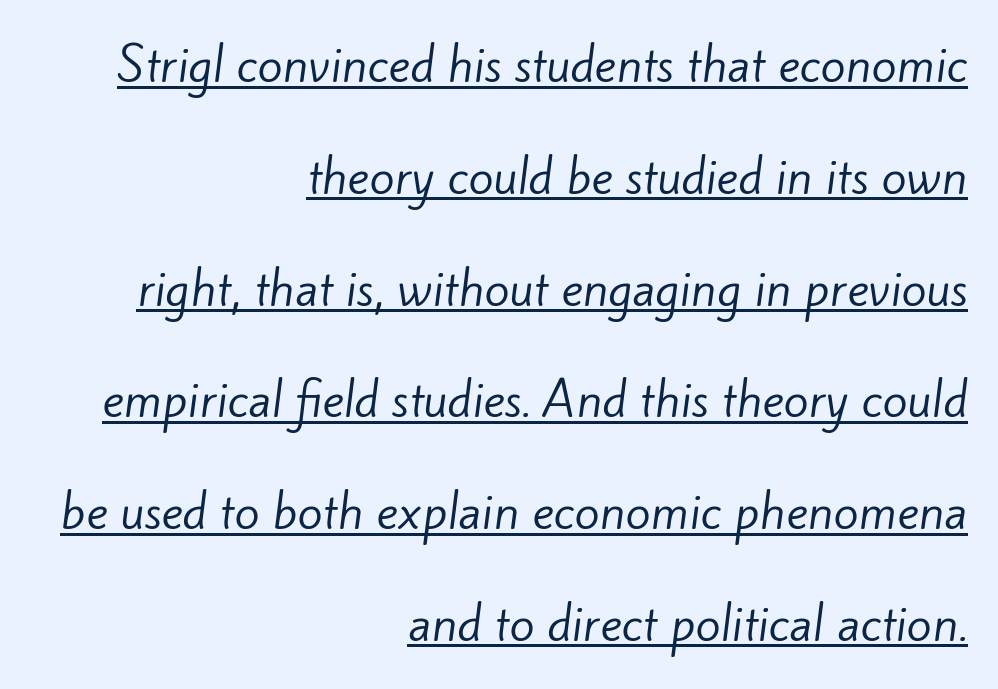
{"serif": "no", "bold": "no", "weight": "regular", "width": "normal", "stroke_contrast": "low", "x_height": "small", "monospaced": "no", "underline": "yes", "align": "right", "line_spacing": "loose", "line_spacing_ratio": 2.43, "letter_spacing": "normal", "letter_spacing_em": 0.0, "glyph_px": 46}
